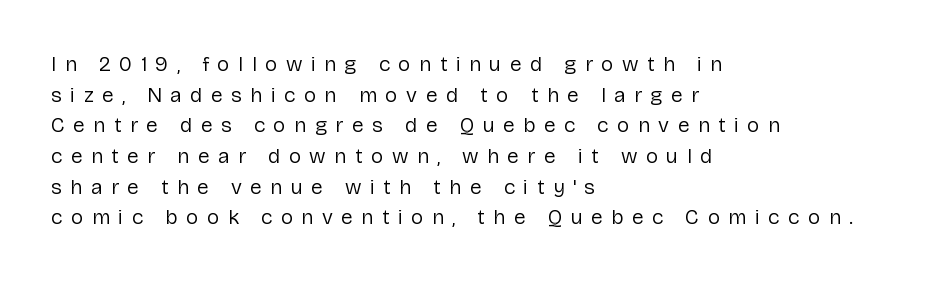
Q: Is the text bold? A: No.
Q: Is the text italic (slanted)? A: No, it is upright.
Q: Is the text underlined? A: No.
Q: How is the paragraph aligned? A: Left-aligned.
Q: Is the spacing between letters normal or unusually wide? A: Unusually wide.
Q: Is the spacing between lines tight, normal or loose? A: Normal.
